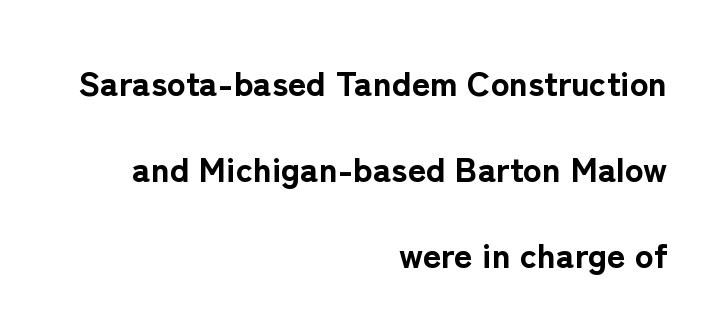
{"serif": "no", "italic": "no", "bold": "yes", "weight": "bold", "width": "normal", "stroke_contrast": "low", "x_height": "medium", "monospaced": "no", "underline": "no", "align": "right", "line_spacing": "loose", "line_spacing_ratio": 2.46, "letter_spacing": "normal", "letter_spacing_em": 0.0, "glyph_px": 35}
